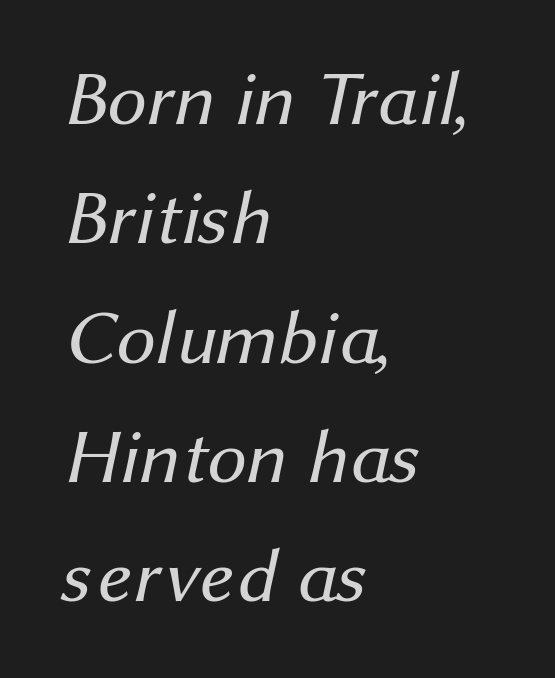
The image shows 78 px regular-weight sans-serif type; set left-aligned, normal line spacing (1.53x), normal letter spacing, not underlined; medium stroke contrast and a medium x-height.
